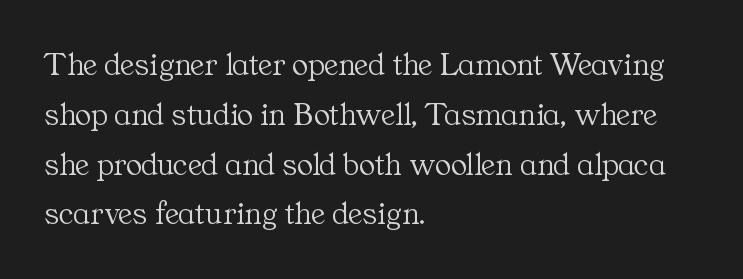
Q: Is the text bold? A: No.
Q: Is the text italic (slanted)? A: No, it is upright.
Q: Is the typeface a serif or a sans-serif typeface? A: Serif.
Q: Is the text underlined? A: No.
Q: How is the paragraph aligned? A: Left-aligned.
Q: Is the spacing between letters normal or unusually wide? A: Normal.
Q: Is the spacing between lines tight, normal or loose? A: Normal.
Q: Width (condensed, normal, or wide)? A: Normal.
Q: Stroke contrast? A: Medium.
Q: x-height? A: Medium.
Q: Monospaced? A: No.
